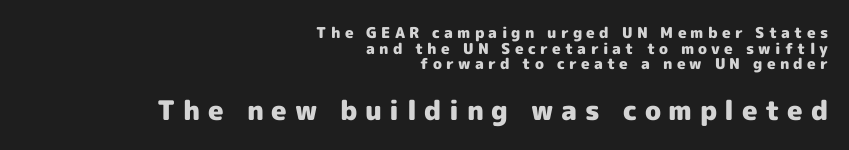
{"italic": "no", "bold": "yes", "underline": "no", "align": "right", "line_spacing": "tight", "line_spacing_ratio": 1.05, "letter_spacing": "wide", "letter_spacing_em": 0.28, "larger_block": "second", "size_ratio": 1.8, "glyph_px": 27}
